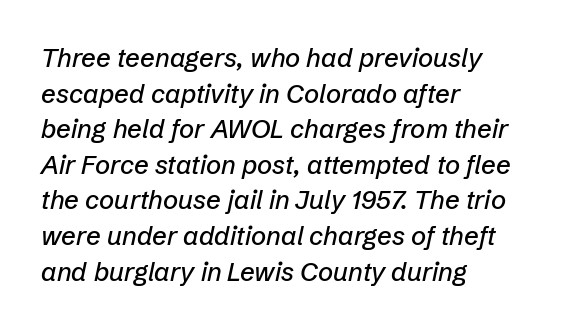
Q: Is the text italic (slanted)? A: Yes, it leans right by about 12 degrees.
Q: Is the text underlined? A: No.
Q: How is the paragraph aligned? A: Left-aligned.
Q: Is the spacing between letters normal or unusually wide? A: Normal.
Q: Is the spacing between lines tight, normal or loose? A: Normal.
